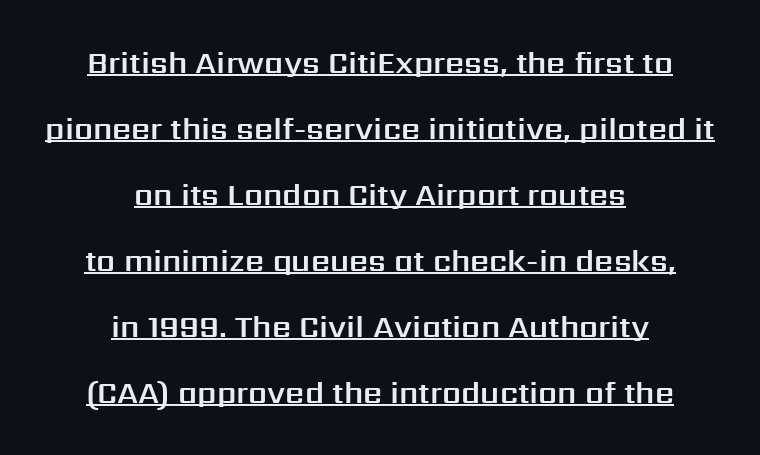
The image shows 30 px sans-serif type, upright; set centered, loose line spacing (2.2x), normal letter spacing, underlined; medium stroke contrast and a medium x-height.
